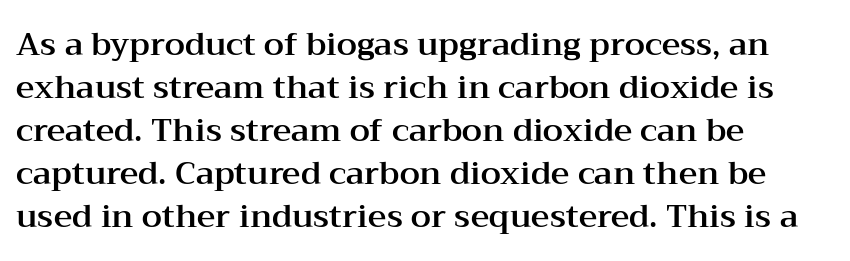
The image shows 32 px wide serif type, upright; set left-aligned, normal line spacing (1.34x), normal letter spacing, not underlined; medium stroke contrast and a medium x-height.
